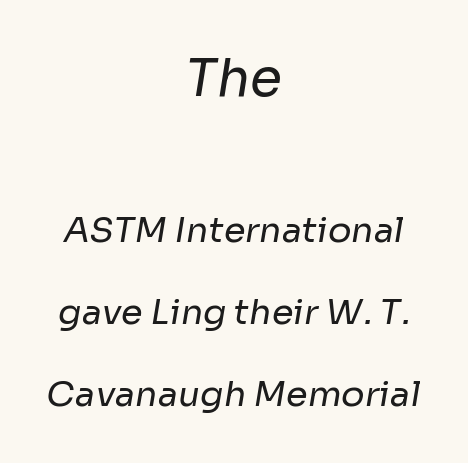
Q: Is the text bold? A: No.
Q: Is the typeface a serif or a sans-serif typeface? A: Sans-serif.
Q: Is the text underlined? A: No.
Q: How is the paragraph aligned? A: Centered.
Q: Is the spacing between letters normal or unusually wide? A: Normal.
Q: Is the spacing between lines tight, normal or loose? A: Loose.
Q: Which block of text is set in a larger size, the first (top) or the second (bottom)? A: The first (top) one.
Q: Width (condensed, normal, or wide)? A: Normal.
Q: Stroke contrast? A: Low.
Q: x-height? A: Medium.
Q: Monospaced? A: No.
